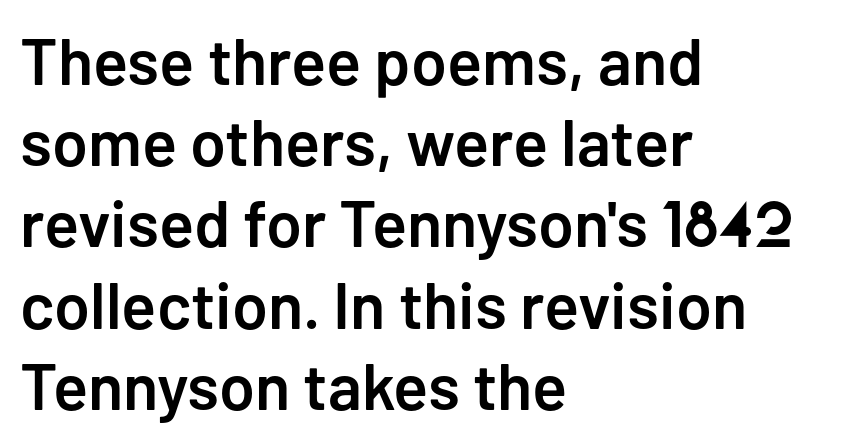
One-word summary of the alignment: left. The letters sit at their default tracking, neither squeezed nor spread. I'd call this a sans setting — the letters go barefoot. Whoever set this chose a conventional vertical rhythm. Bold? Not quite — semibold, heavier than regular but stopping short. Characters remain perfectly vertical along every line.
